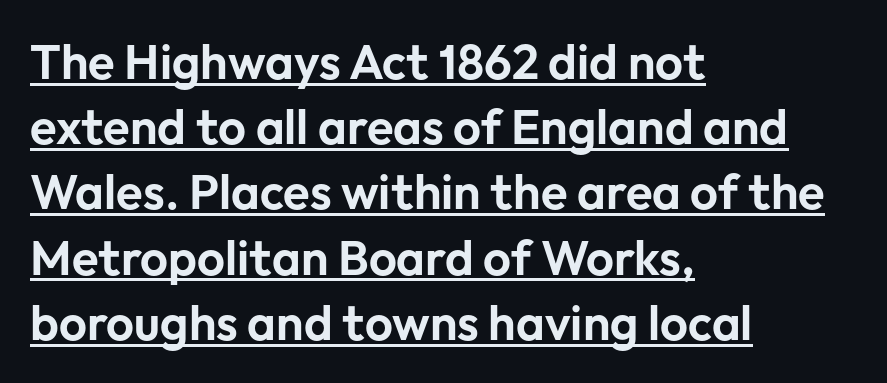
{"serif": "no", "italic": "no", "width": "normal", "stroke_contrast": "low", "x_height": "medium", "monospaced": "no", "underline": "yes", "align": "left", "line_spacing": "normal", "line_spacing_ratio": 1.33, "letter_spacing": "normal", "letter_spacing_em": 0.0, "glyph_px": 49}
